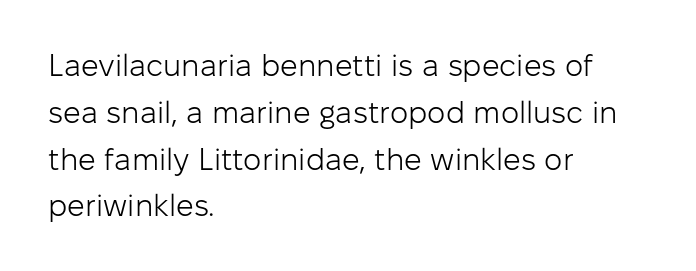
{"serif": "no", "italic": "no", "bold": "no", "weight": "light", "width": "normal", "stroke_contrast": "low", "x_height": "medium", "monospaced": "no", "underline": "no", "align": "left", "line_spacing": "normal", "line_spacing_ratio": 1.51, "letter_spacing": "normal", "letter_spacing_em": 0.0, "glyph_px": 31}
